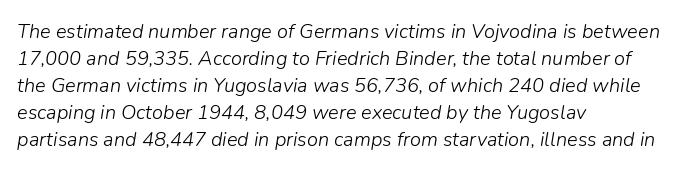
The image shows 20 px text type, italic (leaning right); set left-aligned, normal line spacing (1.35x), normal letter spacing, not underlined.
